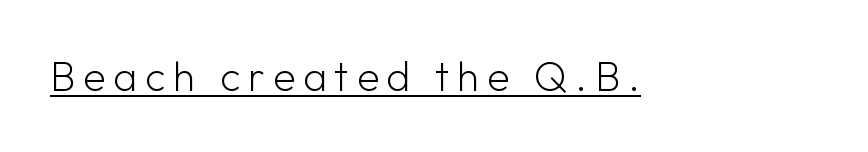
{"serif": "no", "italic": "no", "bold": "no", "weight": "light", "width": "normal", "stroke_contrast": "low", "x_height": "medium", "monospaced": "no", "underline": "yes", "glyph_px": 41}
